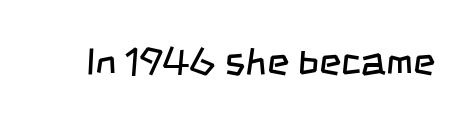
Honestly, there is no underline to notice here at all. The letterforms sit shoulder to shoulder at normal distance. Weight: in the light-to-regular range. Think of a printed novel: that variable character pitch is what you see here. In terms of letterform style, serifs are entirely absent.
